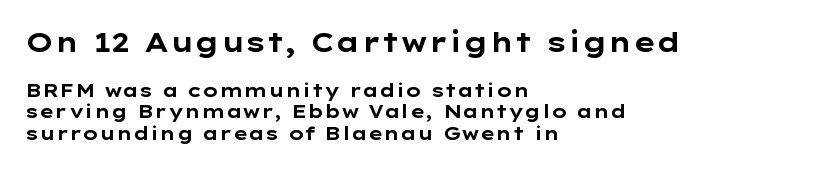
Which of the two is more prominent by size? The first, at the top. The specimen omits any rule beneath the text block's lines. The text block is weighted toward the left margin, trailing off unevenly rightward. The passage shown is emphatically bold. Inter-character spacing is left at the font's built-in metrics. Characters remain perfectly vertical along every line.
